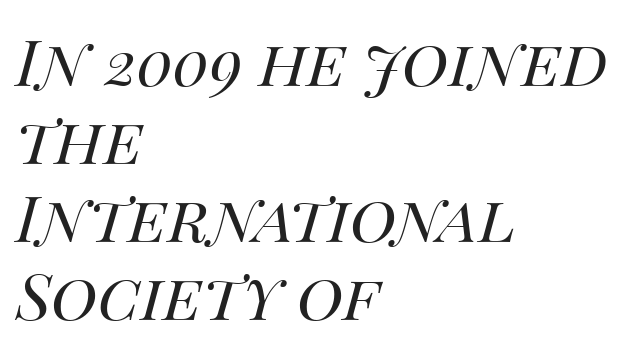
Stroke mass is kept to a normal reading level or below. Emphasis-style slanted type is in use. Here the designer chose a conventional face with non-uniform glyph widths. Observe the ordinary spacing: letters are neighbours, not strangers. Only glyphs here, with clear space below each row.
